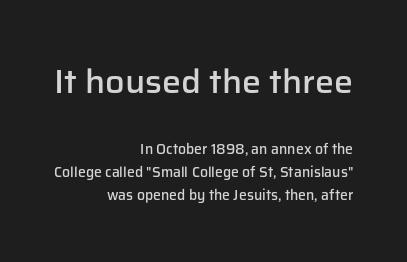
The image shows 34 px semibold sans-serif type, upright; set right-aligned, normal line spacing (1.66x), normal letter spacing, not underlined; the first (top) block is 2.43x larger; low stroke contrast and a medium x-height.
